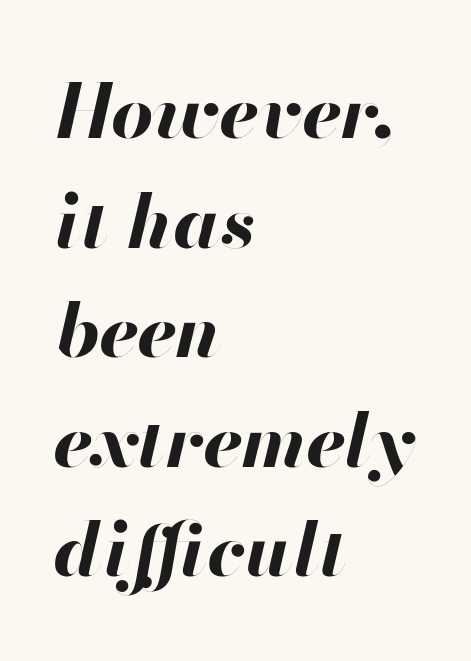
{"italic": "yes", "lean": "right", "slant_degrees": 13, "bold": "yes", "weight": "bold", "width": "normal", "stroke_contrast": "high", "x_height": "small", "monospaced": "no", "underline": "no", "align": "left", "line_spacing": "normal", "line_spacing_ratio": 1.48, "letter_spacing": "normal", "letter_spacing_em": 0.0, "glyph_px": 74}
